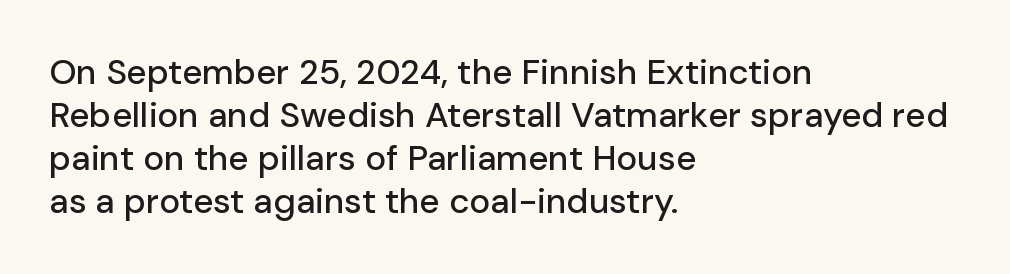
{"serif": "no", "italic": "no", "width": "normal", "stroke_contrast": "low", "x_height": "medium", "monospaced": "no", "underline": "no", "align": "left", "line_spacing_ratio": 1.23, "letter_spacing": "normal", "letter_spacing_em": 0.0, "glyph_px": 35}
